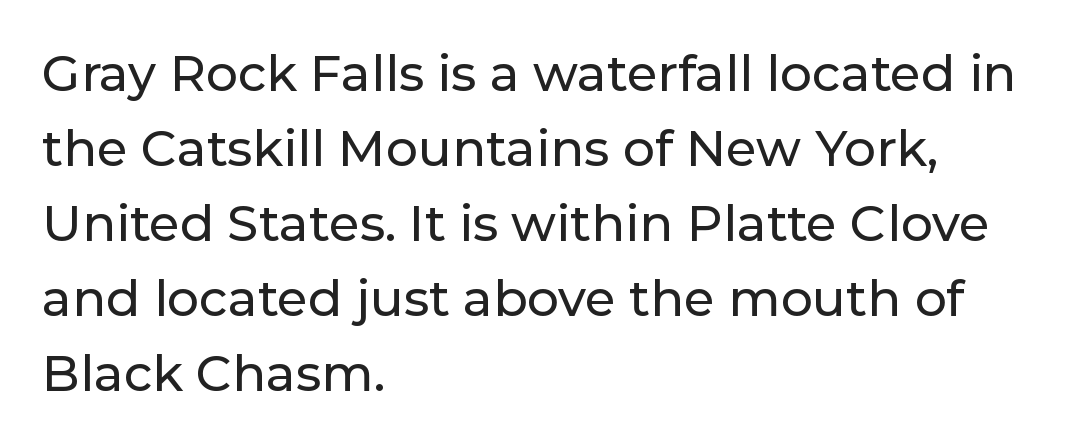
The paragraph has a hard left edge and a soft right edge. These lines are composed in type without serifs. Inter-character spacing is left at the font's built-in metrics. Descenders hang freely into open space.
